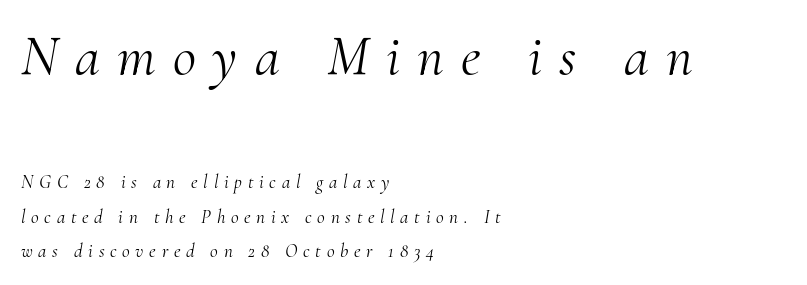
You could not count columns in this text — the font is proportionally spaced. These two chunks differ in scale, with the top chunk taking the larger measure. The letters are spread apart with noticeably loose tracking. The zone under the glyphs is completely vacant.
